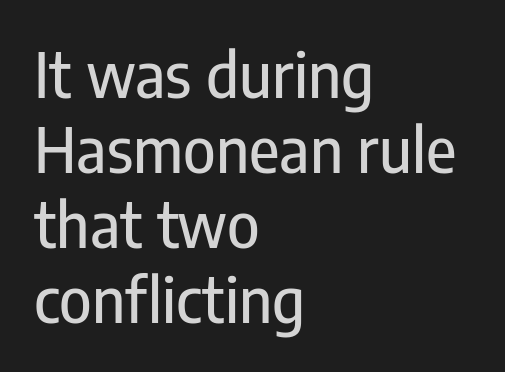
{"serif": "no", "italic": "no", "width": "condensed", "stroke_contrast": "low", "x_height": "medium", "monospaced": "no", "underline": "no", "align": "left", "line_spacing_ratio": 1.21, "letter_spacing": "normal", "letter_spacing_em": 0.0, "glyph_px": 62}
